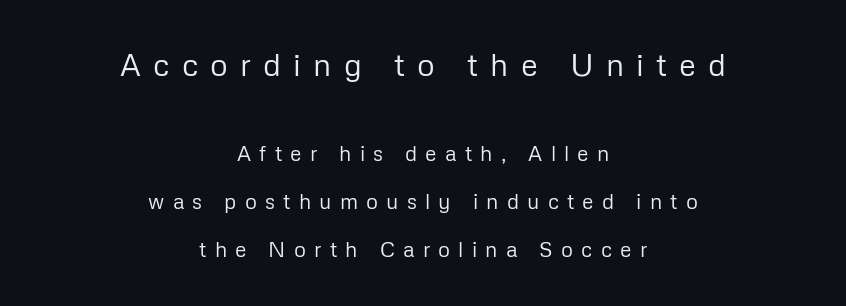
{"serif": "no", "italic": "no", "bold": "no", "weight": "regular", "width": "normal", "stroke_contrast": "low", "x_height": "medium", "monospaced": "no", "underline": "no", "align": "center", "line_spacing": "loose", "line_spacing_ratio": 2.27, "letter_spacing": "wide", "letter_spacing_em": 0.39, "larger_block": "first", "size_ratio": 1.48, "glyph_px": 31}
